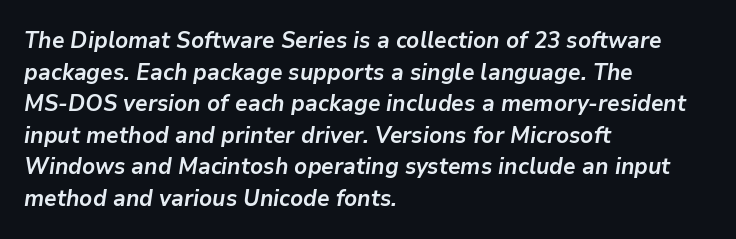
Q: Is the text bold? A: Yes.
Q: Is the text italic (slanted)? A: Yes, it leans right by about 9 degrees.
Q: Is the text underlined? A: No.
Q: How is the paragraph aligned? A: Left-aligned.
Q: Is the spacing between letters normal or unusually wide? A: Normal.
Q: Is the spacing between lines tight, normal or loose? A: Normal.
